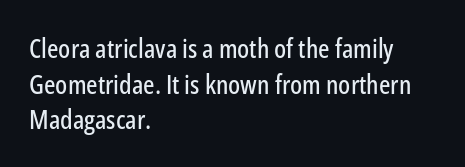
Q: Is the text italic (slanted)? A: No, it is upright.
Q: Is the text underlined? A: No.
Q: How is the paragraph aligned? A: Left-aligned.
Q: Is the spacing between letters normal or unusually wide? A: Normal.
Q: Is the spacing between lines tight, normal or loose? A: Normal.
